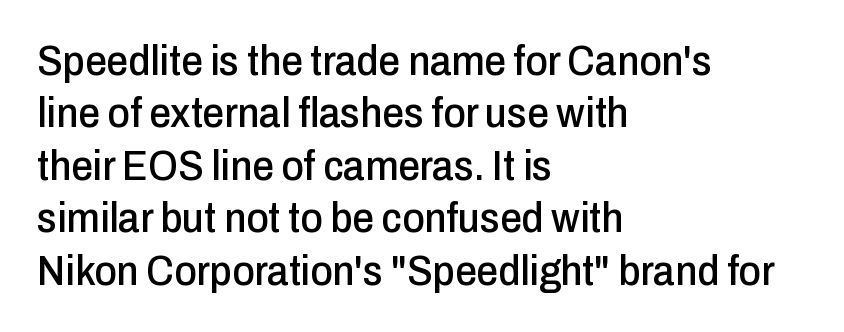
{"serif": "no", "italic": "no", "width": "condensed", "stroke_contrast": "low", "x_height": "medium", "monospaced": "no", "underline": "no", "align": "left", "line_spacing_ratio": 1.22, "letter_spacing": "normal", "letter_spacing_em": 0.0, "glyph_px": 43}
